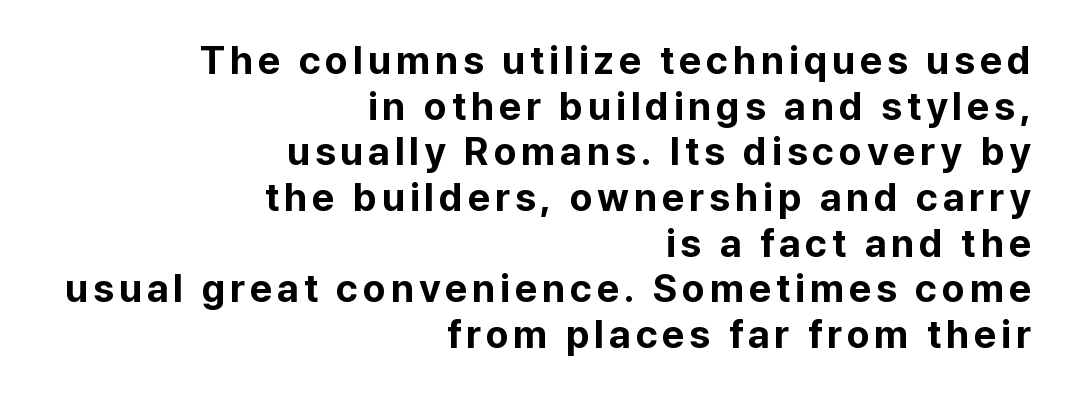
Spacing verdict: proportional, widths tailored to each character. Horizontal alignment here is rightward, an uncommon choice for prose. These lines were composed using upright roman letters. Nobody drew a line under any word here.
